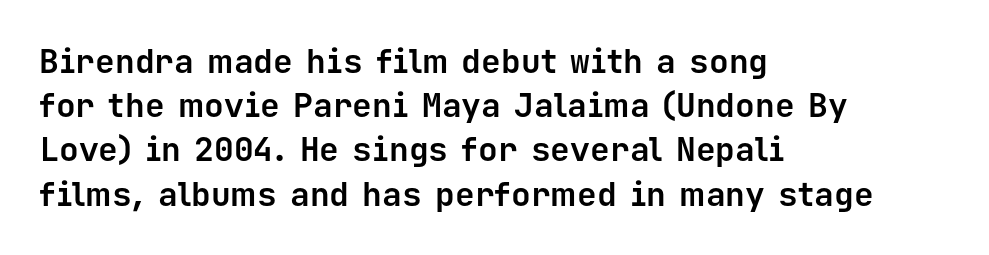
Q: Is the text bold? A: Yes.
Q: Is the text italic (slanted)? A: No, it is upright.
Q: Is the typeface a serif or a sans-serif typeface? A: Sans-serif.
Q: Is the text underlined? A: No.
Q: How is the paragraph aligned? A: Left-aligned.
Q: Is the spacing between letters normal or unusually wide? A: Normal.
Q: Is the spacing between lines tight, normal or loose? A: Normal.
Q: Width (condensed, normal, or wide)? A: Normal.
Q: Stroke contrast? A: Low.
Q: x-height? A: Medium.
Q: Monospaced? A: Yes.
